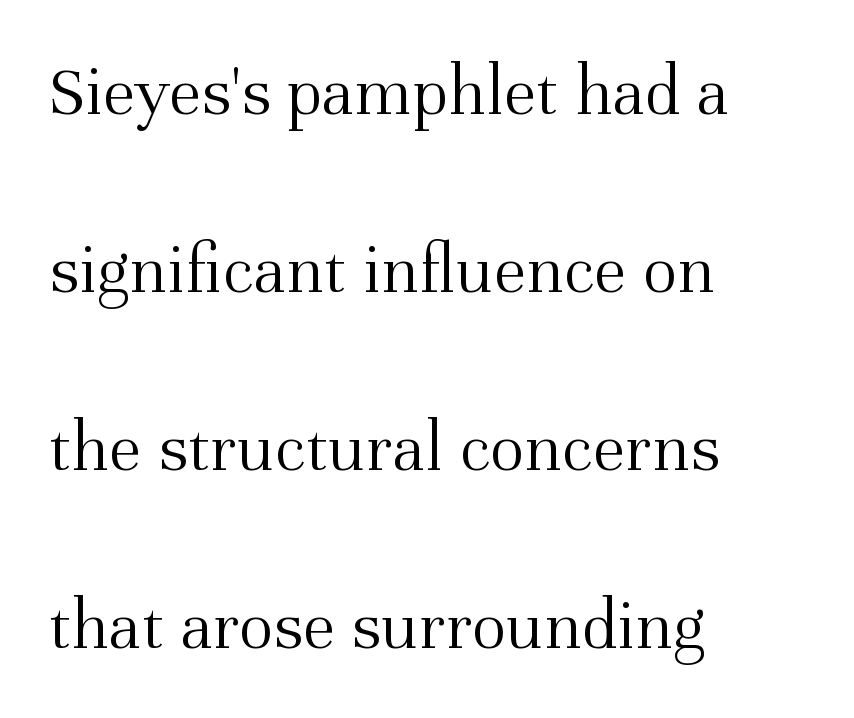
Q: Is the text bold? A: No.
Q: Is the text italic (slanted)? A: No, it is upright.
Q: Is the typeface a serif or a sans-serif typeface? A: Serif.
Q: Is the text underlined? A: No.
Q: How is the paragraph aligned? A: Left-aligned.
Q: Is the spacing between letters normal or unusually wide? A: Normal.
Q: Is the spacing between lines tight, normal or loose? A: Loose.
Q: Width (condensed, normal, or wide)? A: Normal.
Q: Stroke contrast? A: Medium.
Q: x-height? A: Medium.
Q: Monospaced? A: No.
